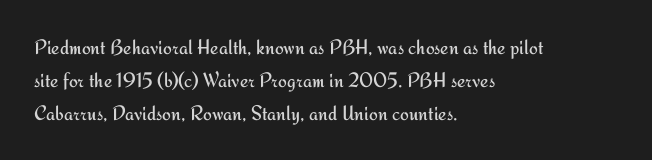
The image shows 21 px text type, upright; set left-aligned, normal line spacing (1.57x), normal letter spacing, not underlined.
